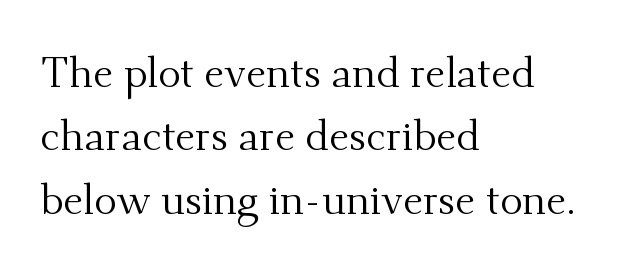
The rows are spaced the way most documents space them. A typesetter would call this zero additional tracking. The type sits square on the baseline with zero lean. Has an underline been added? It has not.
